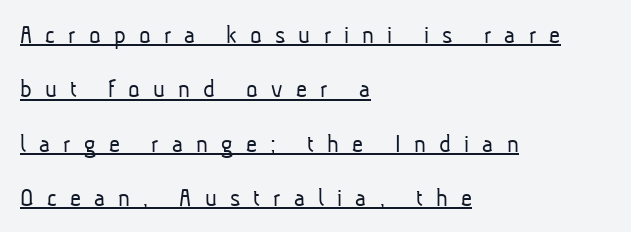
Q: Is the text bold? A: No.
Q: Is the text underlined? A: Yes.
Q: How is the paragraph aligned? A: Left-aligned.
Q: Is the spacing between letters normal or unusually wide? A: Unusually wide.
Q: Is the spacing between lines tight, normal or loose? A: Loose.
